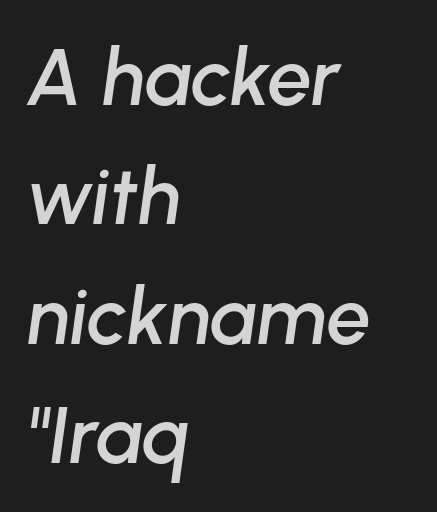
Q: Is the text italic (slanted)? A: Yes, it leans right by about 8 degrees.
Q: Is the text underlined? A: No.
Q: How is the paragraph aligned? A: Left-aligned.
Q: Is the spacing between letters normal or unusually wide? A: Normal.
Q: Is the spacing between lines tight, normal or loose? A: Normal.
Q: Width (condensed, normal, or wide)? A: Normal.
Q: Stroke contrast? A: Low.
Q: x-height? A: Medium.
Q: Monospaced? A: No.
